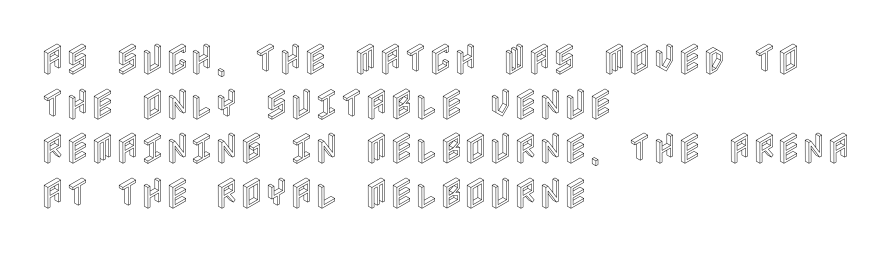
{"italic": "no", "width": "condensed", "x_height": "large", "underline": "no", "align": "left", "line_spacing": "normal", "line_spacing_ratio": 1.31, "letter_spacing": "normal", "letter_spacing_em": 0.0, "glyph_px": 34}
